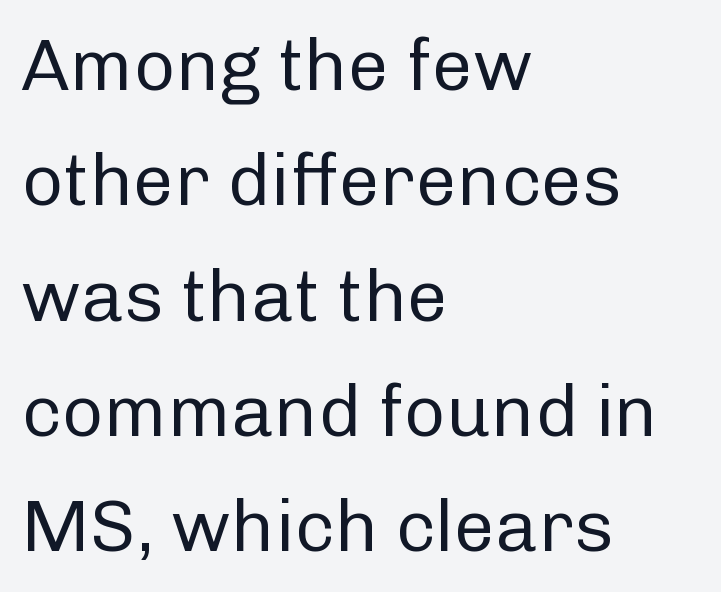
{"serif": "no", "italic": "no", "bold": "no", "weight": "regular", "width": "normal", "stroke_contrast": "low", "x_height": "medium", "monospaced": "no", "underline": "no", "align": "left", "line_spacing": "normal", "line_spacing_ratio": 1.58, "letter_spacing": "normal", "letter_spacing_em": 0.0, "glyph_px": 73}
